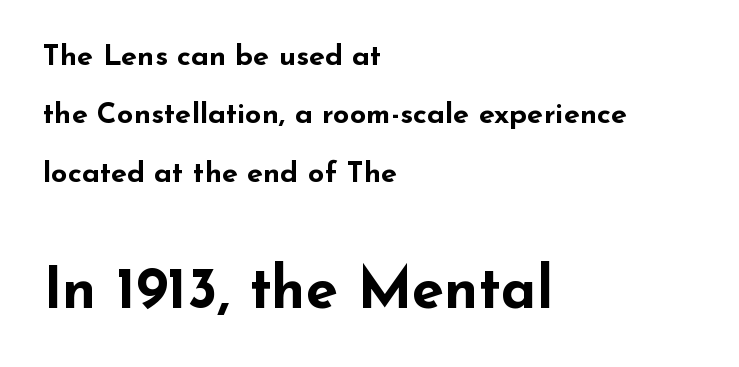
Teacher's note: observe the even left margin — that is flush-left alignment. Quick note: not italic, upright. You could not count columns in this text — the font is proportionally spaced. Underline: absent.
